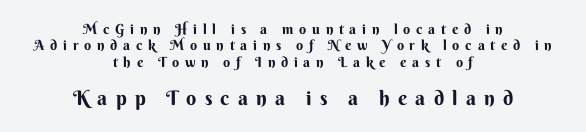
Alignment: centered. Two sizes are in play, and the larger belongs to the second block. The foot of each line stays bare and open. Caption: expanded tracking, letters set apart. A typesetter would mark this as roman, not italic.
